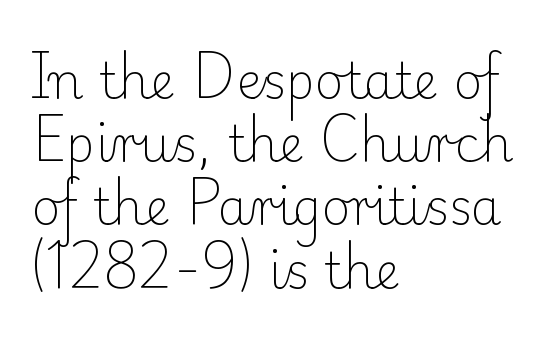
Look at the tracking — it's just the regular setting, nothing added. Does the lettering tilt? It doesn't — this is upright. This sample has the flowing, uneven cadence of proportional lettering. Horizontal bands of white between lines are of average thickness. The typesetting does not lean heavy: it is not bold.
